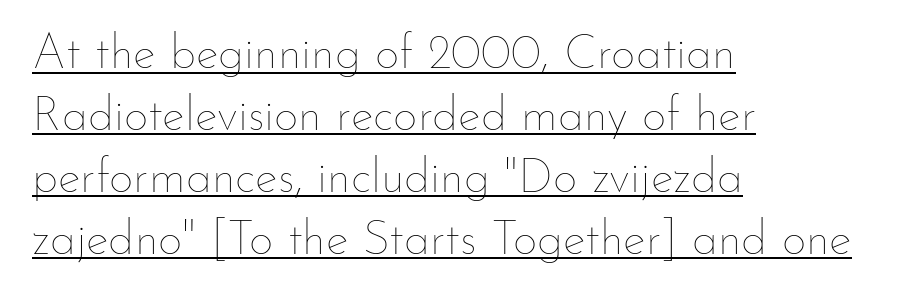
{"italic": "no", "bold": "no", "weight": "thin", "width": "normal", "stroke_contrast": "low", "x_height": "small", "monospaced": "no", "underline": "yes", "align": "left", "line_spacing": "normal", "line_spacing_ratio": 1.29, "letter_spacing": "normal", "letter_spacing_em": 0.0, "glyph_px": 48}
